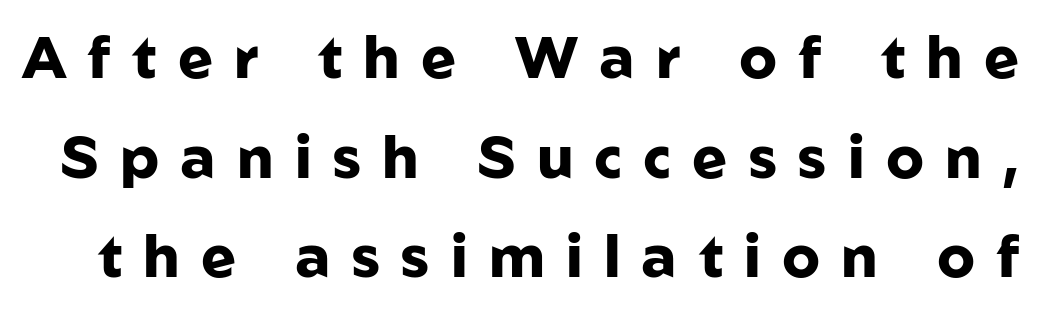
Q: Is the text bold? A: Yes.
Q: Is the text italic (slanted)? A: No, it is upright.
Q: Is the typeface a serif or a sans-serif typeface? A: Sans-serif.
Q: Is the text underlined? A: No.
Q: Is the spacing between letters normal or unusually wide? A: Unusually wide.
Q: Is the spacing between lines tight, normal or loose? A: Normal.
Q: Width (condensed, normal, or wide)? A: Normal.
Q: Stroke contrast? A: Low.
Q: x-height? A: Medium.
Q: Monospaced? A: No.
